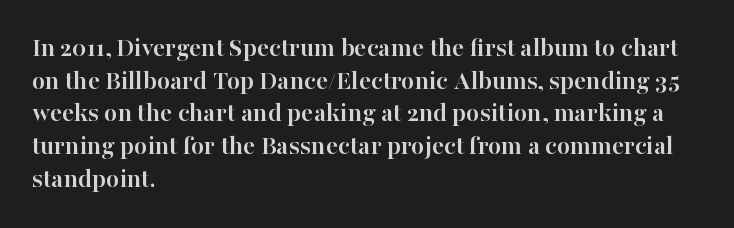
The image shows 27 px bold type, upright; set left-aligned, line spacing 1.21x, normal letter spacing, not underlined.
